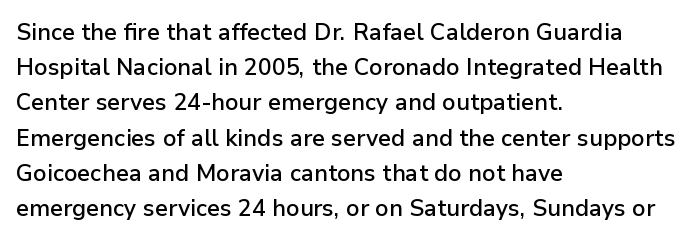
Summary of weight: moderately heavy, a semibold. You could call the tracking neutral — neither tight nor loose. Unmarked baselines from the first word to the last. Quick note: interline space is typical.
